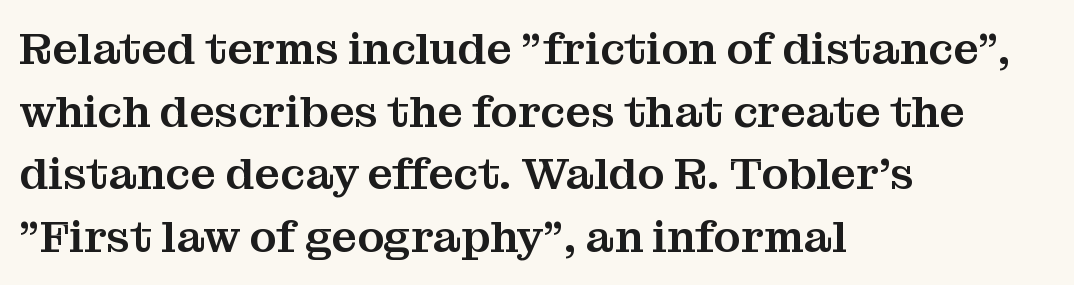
Quick note: not italic, upright. Characters follow at the spacing the type designer built in. This is serif lettering, the kind often seen in printed books. How would I describe the line gaps? Plain and ordinary. Line beginnings align vertically; line endings do not. Check under the words: just untouched page.
